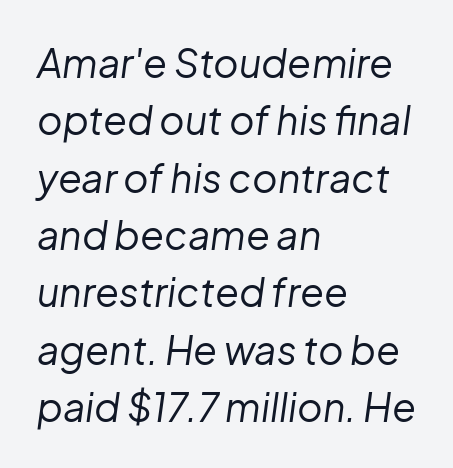
{"italic": "yes", "lean": "right", "slant_degrees": 8, "bold": "no", "weight": "regular", "width": "normal", "stroke_contrast": "low", "x_height": "medium", "monospaced": "no", "underline": "no", "align": "left", "line_spacing": "normal", "line_spacing_ratio": 1.47, "letter_spacing": "normal", "letter_spacing_em": 0.0, "glyph_px": 39}
